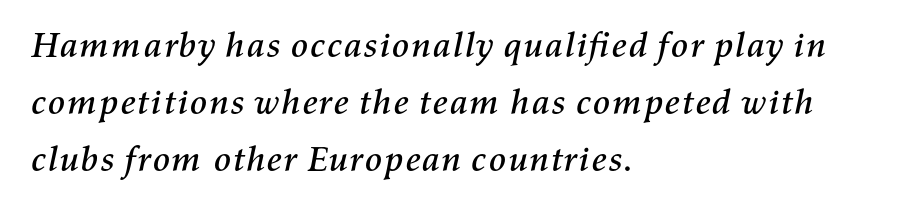
The image shows 36 px text type, italic (leaning right); set left-aligned, normal line spacing (1.58x), normal letter spacing, not underlined; medium stroke contrast and a medium x-height.
